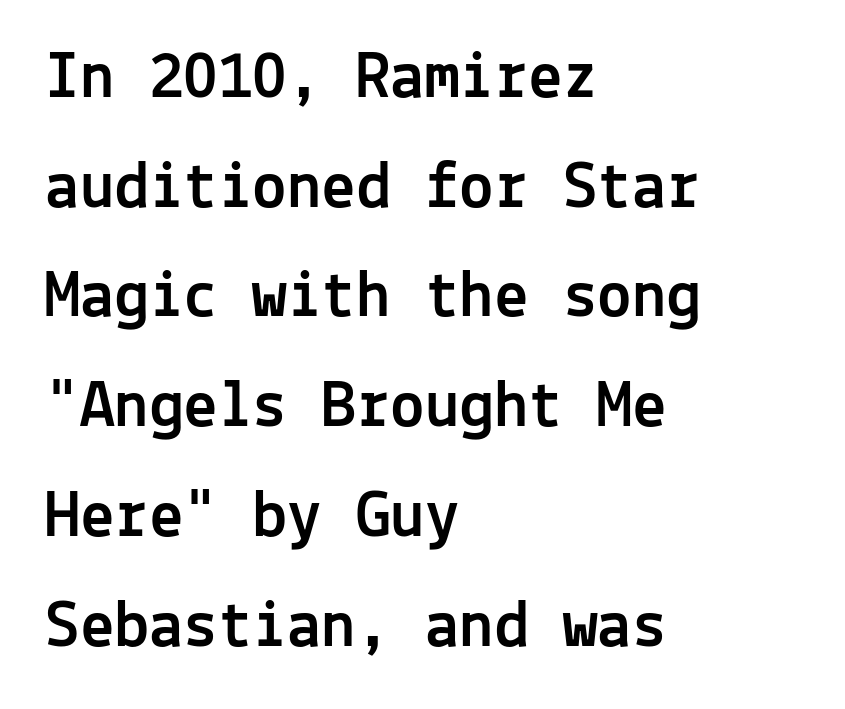
The image shows 69 px sans-serif type, upright, monospaced; set left-aligned, normal line spacing (1.59x), normal letter spacing, not underlined; a medium x-height.
